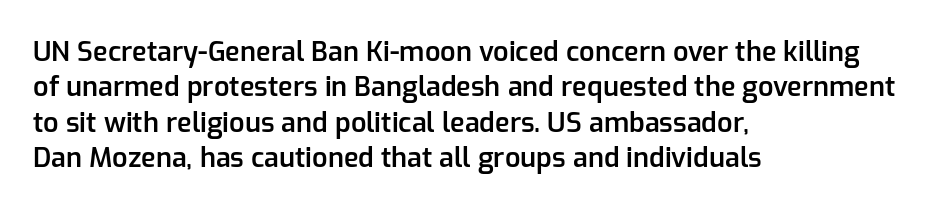
The image shows 27 px text type, upright; set left-aligned, normal line spacing (1.31x), normal letter spacing, not underlined.
